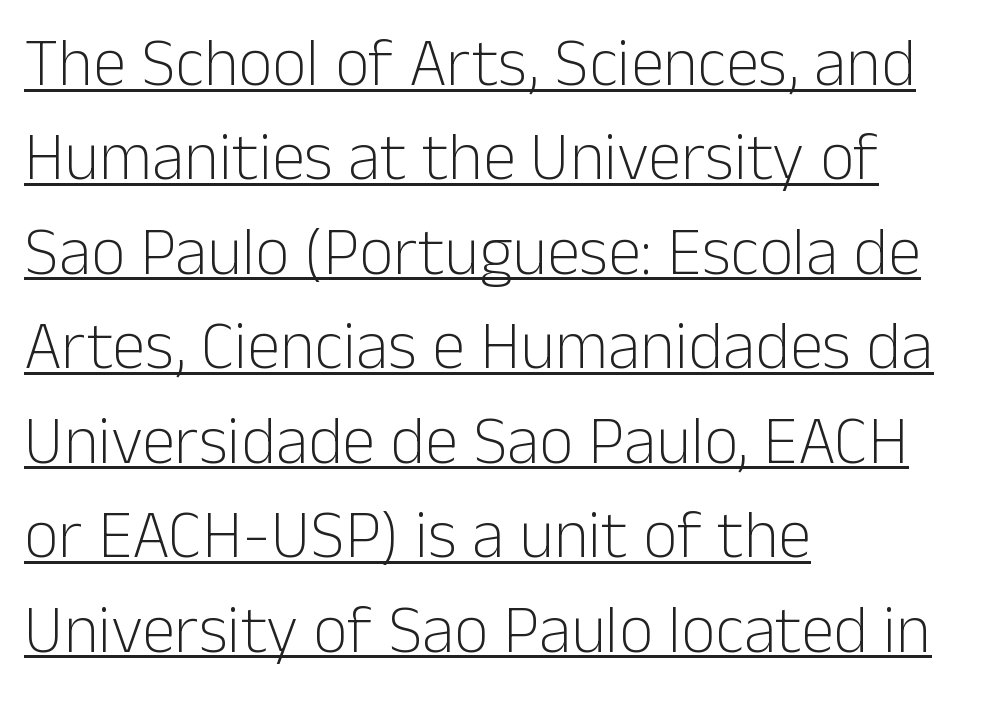
A baseline rule has been typeset under these characters. It's the straight-up-and-down kind of type. Between one letter and the next there's only the usual sliver of space. Spacing verdict: proportional, widths tailored to each character. How would I describe the line gaps? Plain and ordinary.
